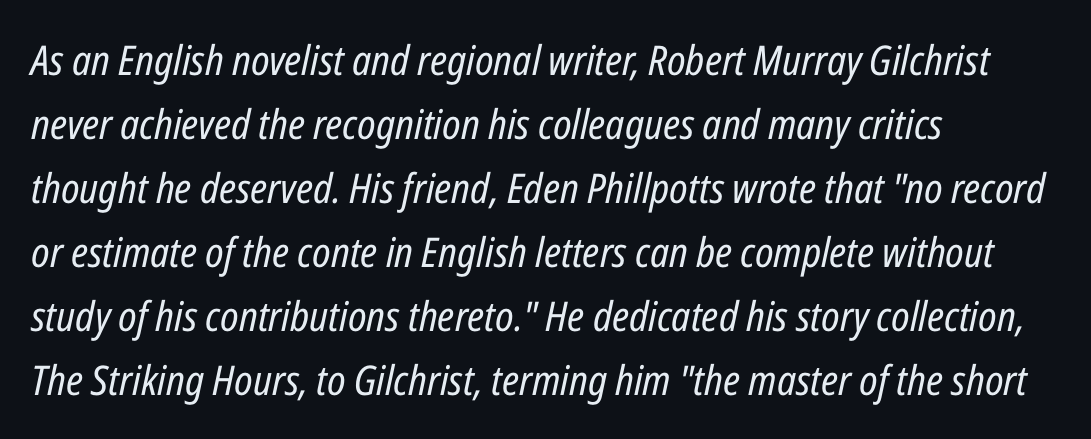
{"italic": "yes", "lean": "right", "slant_degrees": 12, "bold": "no", "weight": "regular", "width": "condensed", "stroke_contrast": "low", "x_height": "medium", "monospaced": "no", "underline": "no", "align": "left", "line_spacing": "normal", "line_spacing_ratio": 1.56, "letter_spacing": "normal", "letter_spacing_em": 0.0, "glyph_px": 41}
